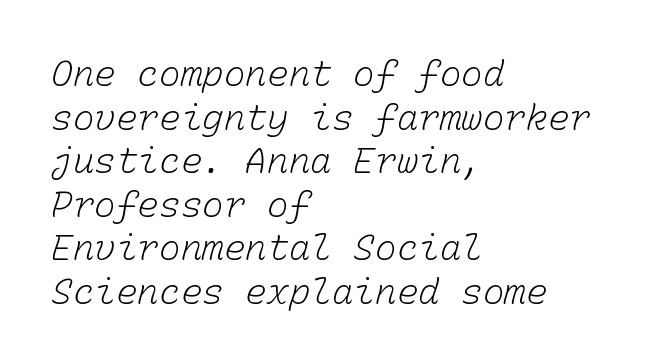
Stem width sits at or under what a default text font uses. Standard letterfit; no display-style spreading of the glyphs. This rendering uses left alignment, leaving the right contour irregular. Letters rest on an invisible, unmarked baseline.
